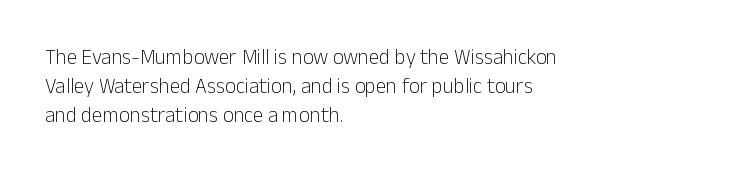
Each new line begins a customary step beneath the previous one. Stems here are at most as thick as an everyday book face. Words appear dense and cohesive because spacing is normal. Descenders hang freely into open space. The axis of the letterforms is exactly vertical.
